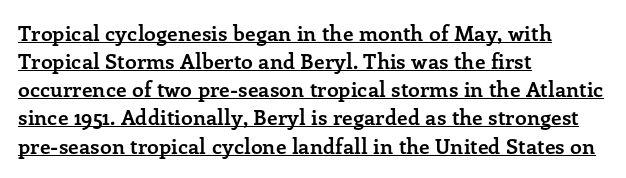
Which margin do the lines hug? The left one — the right edge is uneven. Style check: upright. I'd describe the lettering as bold — thick and assertive. The leading is moderate, giving the passage an even texture.
